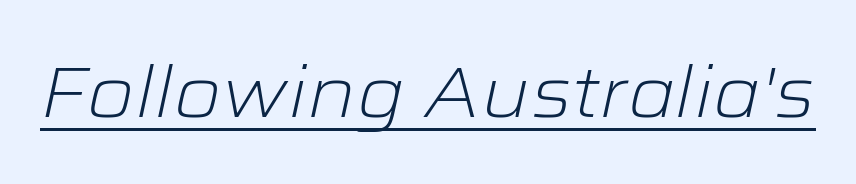
The rendering keeps characters at their native spacing. These glyphs show unthickened strokes, regular width or finer. Would a proofreader flag this as italicized? Yes. The rendering uses natural spacing where letterforms have individual widths.
